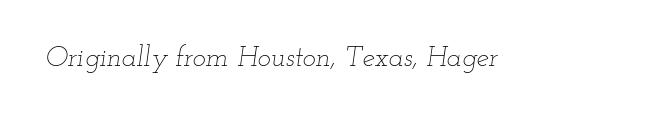
Q: Is the text bold? A: No.
Q: Is the text italic (slanted)? A: Yes, it leans right by about 12 degrees.
Q: Is the text underlined? A: No.
Q: Is the spacing between letters normal or unusually wide? A: Normal.
Q: Width (condensed, normal, or wide)? A: Wide.
Q: Stroke contrast? A: Low.
Q: x-height? A: Small.
Q: Monospaced? A: No.
